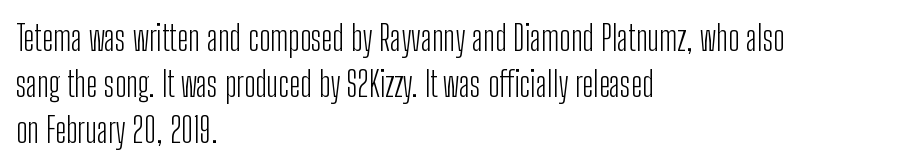
{"serif": "no", "italic": "no", "bold": "no", "weight": "light", "width": "condensed", "stroke_contrast": "low", "x_height": "medium", "monospaced": "no", "underline": "no", "align": "left", "line_spacing": "normal", "line_spacing_ratio": 1.31, "letter_spacing": "normal", "letter_spacing_em": 0.0, "glyph_px": 35}
